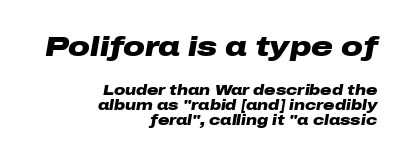
The image shows 27 px bold type, italic (leaning right); set right-aligned, tight line spacing (1.06x), normal letter spacing, not underlined; the first (top) block is 1.93x larger.
